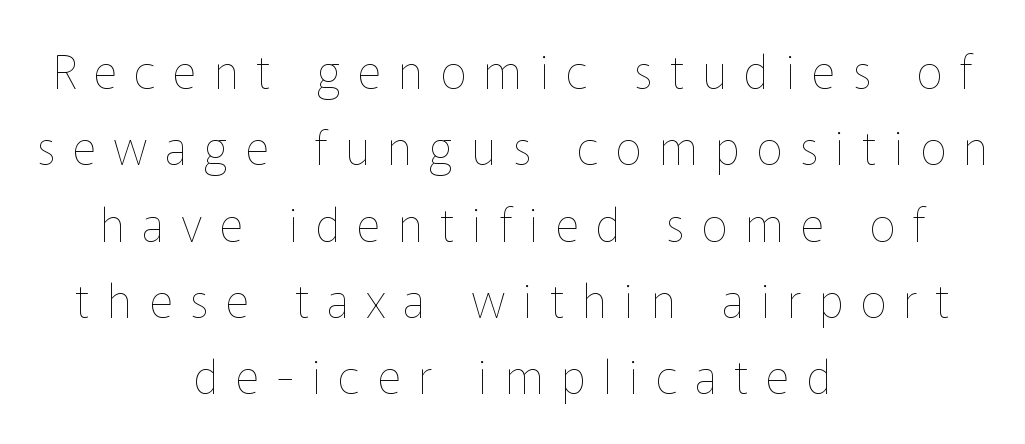
Typeset on center — no edge is straight. It's the straight-up-and-down kind of type. Looks like regular typesetting: each glyph gets only the width it needs. No letter is thick-stroked: the sample isn't bold. Quick note: interline space is typical. Letter spacing: wide.
